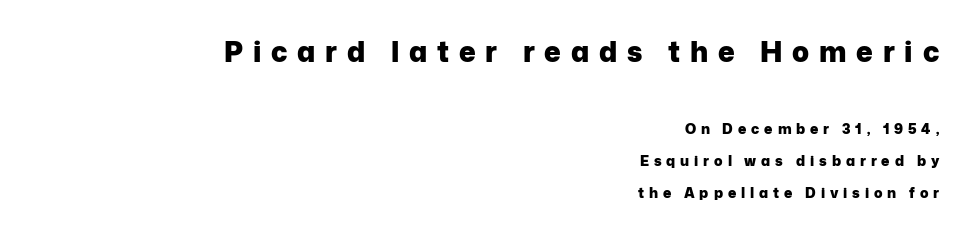
{"serif": "no", "italic": "no", "bold": "yes", "weight": "heavy", "width": "normal", "stroke_contrast": "low", "x_height": "medium", "monospaced": "no", "underline": "no", "align": "right", "line_spacing": "loose", "line_spacing_ratio": 2.29, "letter_spacing": "wide", "letter_spacing_em": 0.35, "larger_block": "first", "size_ratio": 2.0, "glyph_px": 28}
